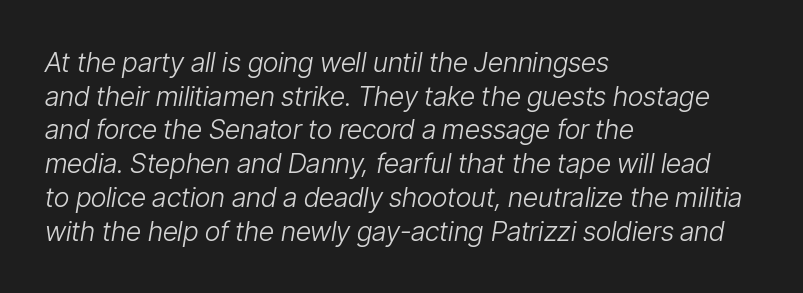
{"italic": "yes", "lean": "right", "slant_degrees": 9, "bold": "no", "underline": "no", "align": "left", "line_spacing": "normal", "line_spacing_ratio": 1.25, "letter_spacing": "normal", "letter_spacing_em": 0.0, "glyph_px": 27}
